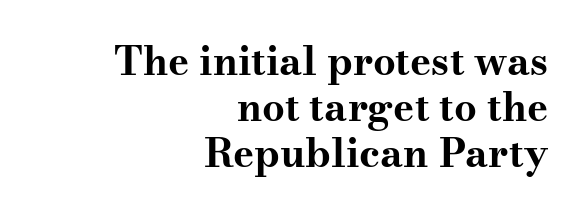
{"serif": "yes", "italic": "no", "bold": "yes", "weight": "bold", "width": "wide", "stroke_contrast": "medium", "x_height": "small", "monospaced": "no", "underline": "no", "align": "right", "line_spacing": "tight", "line_spacing_ratio": 1.15, "letter_spacing": "normal", "letter_spacing_em": 0.0, "glyph_px": 40}
